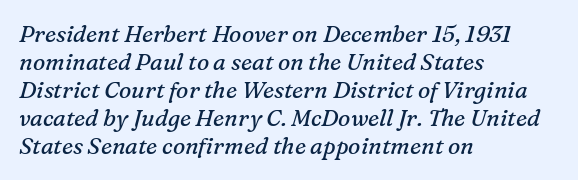
{"italic": "yes", "lean": "right", "slant_degrees": 16, "bold": "no", "underline": "no", "align": "left", "line_spacing_ratio": 1.22, "letter_spacing": "normal", "letter_spacing_em": 0.0, "glyph_px": 23}
